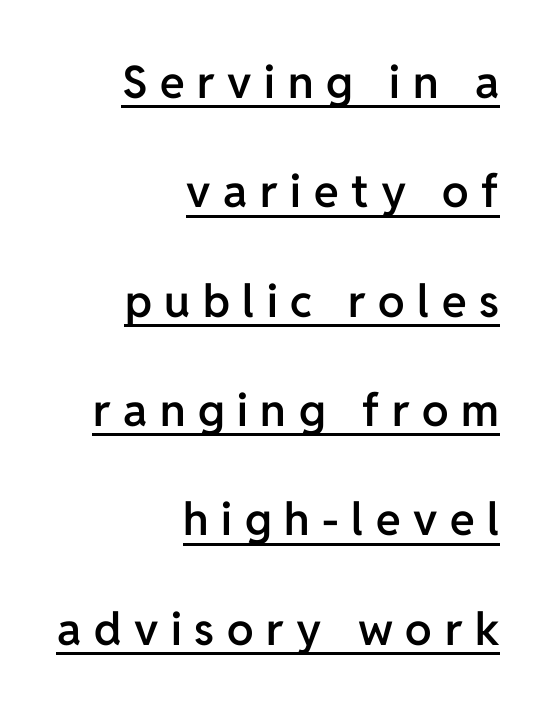
{"serif": "no", "italic": "no", "bold": "semi", "weight": "semibold", "width": "normal", "stroke_contrast": "low", "x_height": "medium", "monospaced": "no", "underline": "yes", "align": "right", "line_spacing": "loose", "line_spacing_ratio": 2.43, "letter_spacing": "wide", "letter_spacing_em": 0.28, "glyph_px": 45}
